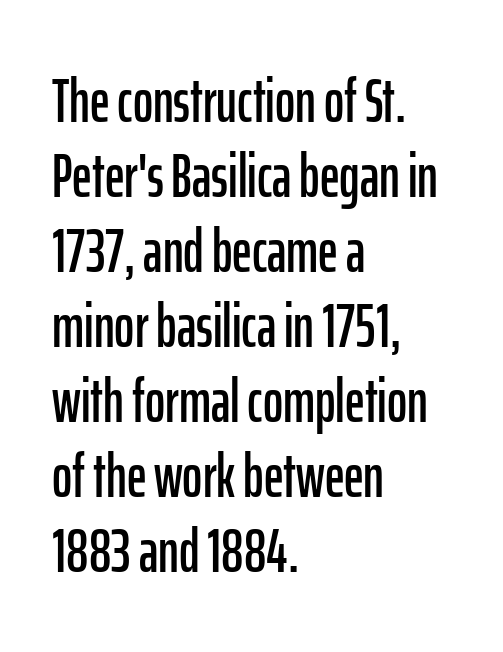
{"serif": "no", "italic": "no", "width": "condensed", "stroke_contrast": "low", "x_height": "medium", "monospaced": "no", "underline": "no", "align": "left", "line_spacing_ratio": 1.23, "letter_spacing": "normal", "letter_spacing_em": 0.0, "glyph_px": 61}
